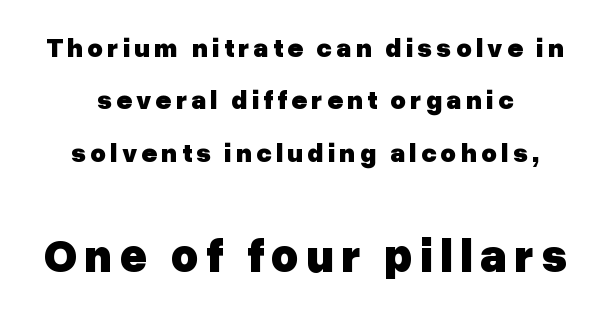
{"serif": "no", "italic": "no", "bold": "yes", "weight": "heavy", "width": "normal", "stroke_contrast": "low", "x_height": "medium", "monospaced": "no", "underline": "no", "line_spacing": "loose", "line_spacing_ratio": 1.94, "larger_block": "second", "size_ratio": 1.74, "glyph_px": 47}
